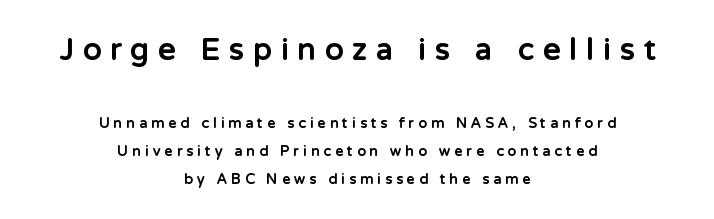
Unmarked baselines from the first word to the last. If you measured baseline to baseline, you'd find a long distance. A typesetter would label this face a sans. Its strokes are broad and dark, the hallmark of bold type. The rendering shrinks the type as you move from the upper chunk to the lower.
